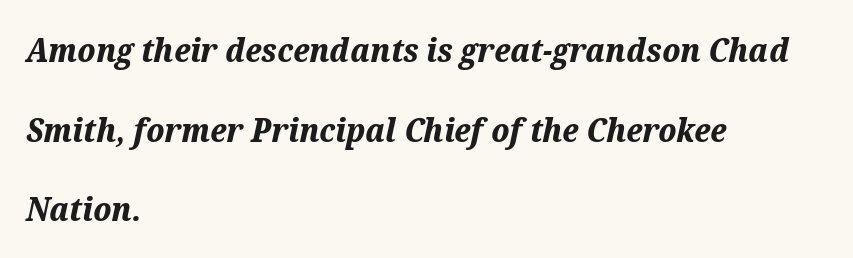
The image shows 33 px bold type, italic (leaning right); set left-aligned, loose line spacing (2.41x), normal letter spacing, not underlined; medium stroke contrast and a medium x-height.
